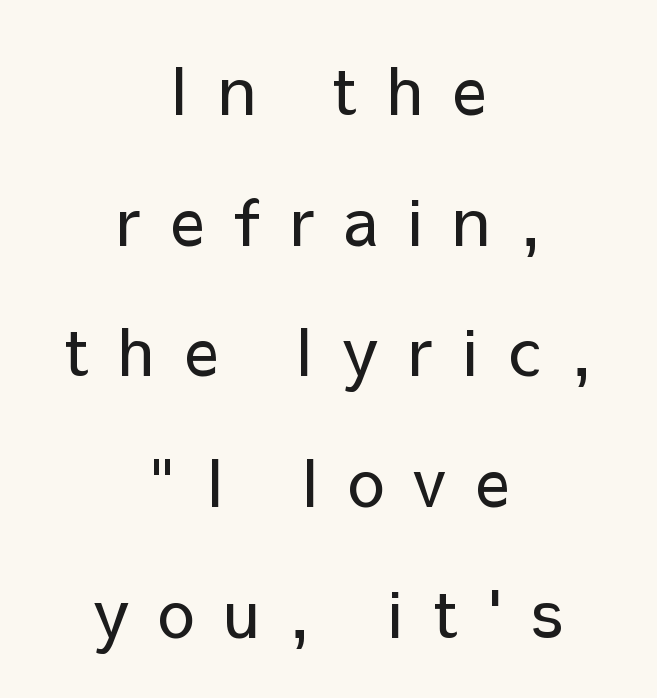
Q: Is the text bold? A: No.
Q: Is the text italic (slanted)? A: No, it is upright.
Q: Is the typeface a serif or a sans-serif typeface? A: Sans-serif.
Q: Is the text underlined? A: No.
Q: How is the paragraph aligned? A: Centered.
Q: Is the spacing between letters normal or unusually wide? A: Unusually wide.
Q: Is the spacing between lines tight, normal or loose? A: Loose.
Q: Width (condensed, normal, or wide)? A: Normal.
Q: Stroke contrast? A: Low.
Q: x-height? A: Medium.
Q: Monospaced? A: No.
